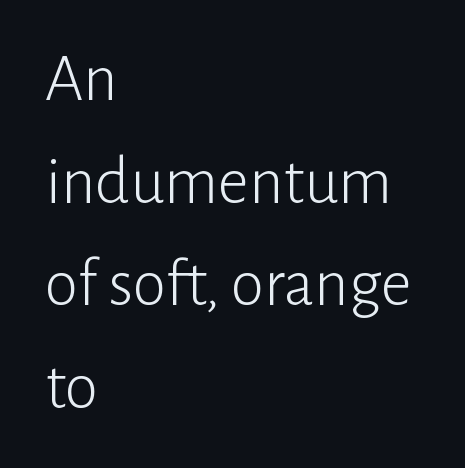
Look at the tracking — it's just the regular setting, nothing added. This sample uses an upright cut, with every glyph sitting square on the baseline. In CSS terms this would be text-align: left. Leading matches the norm, producing a regular column. Character widths vary here, with narrow letters taking less room than wide ones. Words float on clear page, feet unadorned.
